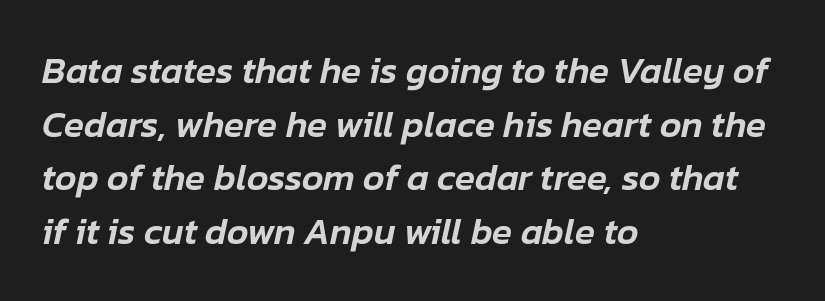
Q: Is the text italic (slanted)? A: Yes, it leans right by about 12 degrees.
Q: Is the text underlined? A: No.
Q: How is the paragraph aligned? A: Left-aligned.
Q: Is the spacing between letters normal or unusually wide? A: Normal.
Q: Is the spacing between lines tight, normal or loose? A: Normal.
Q: Width (condensed, normal, or wide)? A: Normal.
Q: Stroke contrast? A: Low.
Q: x-height? A: Medium.
Q: Monospaced? A: No.
